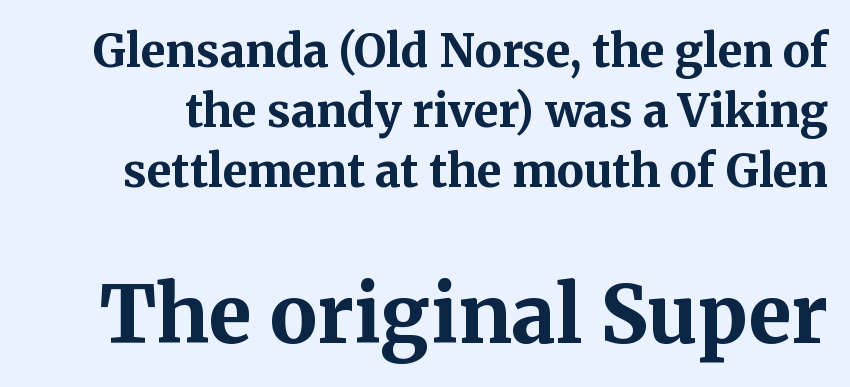
Q: Is the text bold? A: Yes.
Q: Is the text italic (slanted)? A: No, it is upright.
Q: Is the typeface a serif or a sans-serif typeface? A: Serif.
Q: Is the text underlined? A: No.
Q: Is the spacing between letters normal or unusually wide? A: Normal.
Q: Is the spacing between lines tight, normal or loose? A: Normal.
Q: Which block of text is set in a larger size, the first (top) or the second (bottom)? A: The second (bottom) one.
Q: Width (condensed, normal, or wide)? A: Normal.
Q: Stroke contrast? A: Medium.
Q: x-height? A: Medium.
Q: Monospaced? A: No.
